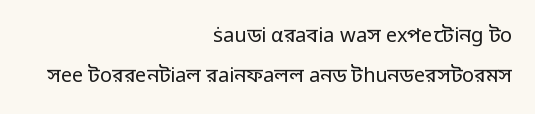
{"italic": "no", "bold": "no", "underline": "no", "align": "right", "line_spacing": "loose", "line_spacing_ratio": 1.98, "letter_spacing": "normal", "letter_spacing_em": 0.0, "glyph_px": 20}
